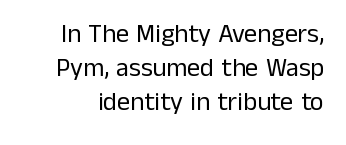
{"italic": "no", "bold": "no", "underline": "no", "line_spacing": "normal", "line_spacing_ratio": 1.31, "letter_spacing": "normal", "letter_spacing_em": 0.0, "glyph_px": 26}
